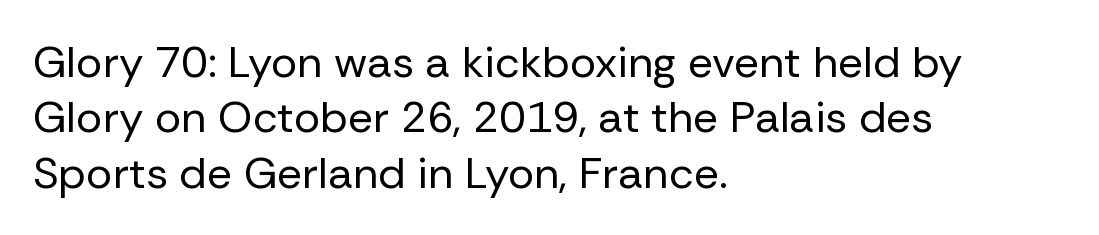
Short note: letters normally spaced. Only glyphs here, with clear space below each row. A typesetter would call this proportional, since set widths differ per character. Casual observation: everything's shoved over to the left. These lines sit exactly where default settings would place them. This is the regular roman posture of the typeface.
